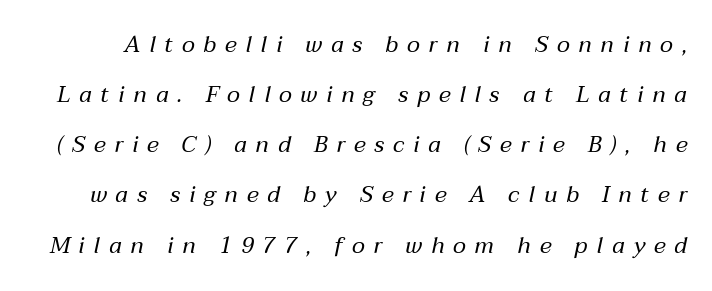
The image shows 23 px text type, italic (leaning right); set loose line spacing (2.18x), unusually wide letter spacing (+0.38 em), not underlined.
